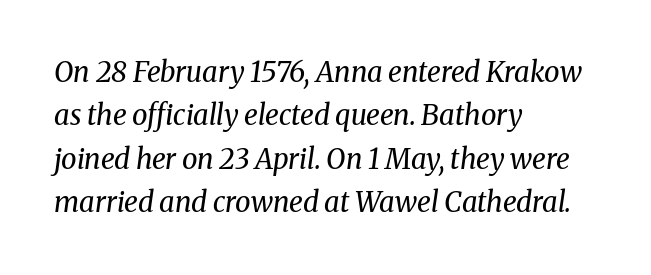
{"serif": "yes", "italic": "yes", "lean": "right", "slant_degrees": 8, "bold": "no", "weight": "regular", "width": "normal", "stroke_contrast": "medium", "x_height": "medium", "monospaced": "no", "underline": "no", "align": "left", "line_spacing": "normal", "line_spacing_ratio": 1.55, "letter_spacing": "normal", "letter_spacing_em": 0.0, "glyph_px": 28}
